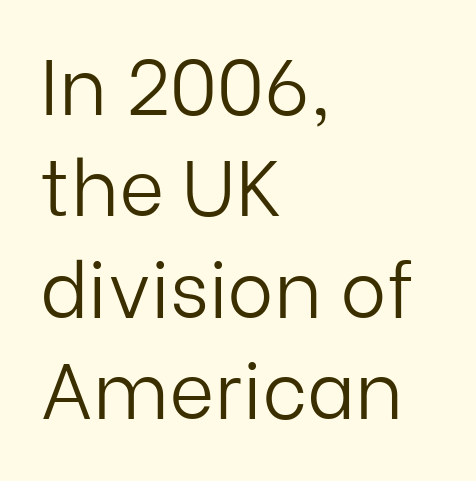
Q: Is the text bold? A: No.
Q: Is the text italic (slanted)? A: No, it is upright.
Q: Is the typeface a serif or a sans-serif typeface? A: Sans-serif.
Q: Is the text underlined? A: No.
Q: How is the paragraph aligned? A: Left-aligned.
Q: Is the spacing between letters normal or unusually wide? A: Normal.
Q: Is the spacing between lines tight, normal or loose? A: Normal.
Q: Width (condensed, normal, or wide)? A: Normal.
Q: Stroke contrast? A: Low.
Q: x-height? A: Medium.
Q: Monospaced? A: No.
